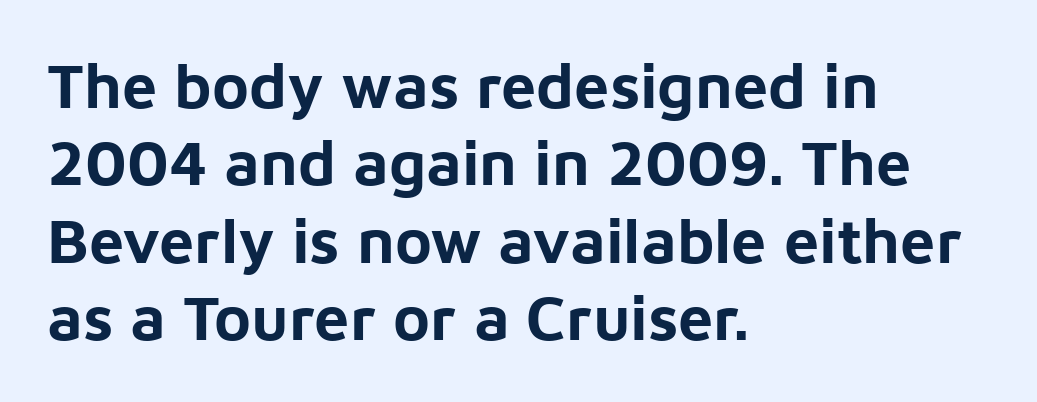
{"serif": "no", "italic": "no", "bold": "yes", "weight": "bold", "width": "normal", "stroke_contrast": "low", "x_height": "medium", "monospaced": "no", "underline": "no", "align": "left", "line_spacing_ratio": 1.23, "letter_spacing": "normal", "letter_spacing_em": 0.0, "glyph_px": 63}
